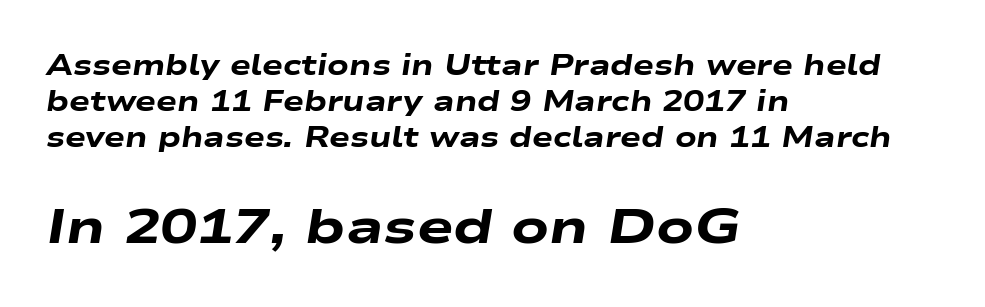
{"italic": "yes", "lean": "right", "slant_degrees": 9, "bold": "yes", "weight": "heavy", "width": "wide", "stroke_contrast": "low", "x_height": "medium", "monospaced": "no", "underline": "no", "align": "left", "line_spacing": "normal", "line_spacing_ratio": 1.28, "letter_spacing": "normal", "letter_spacing_em": 0.0, "larger_block": "second", "size_ratio": 1.75, "glyph_px": 49}
